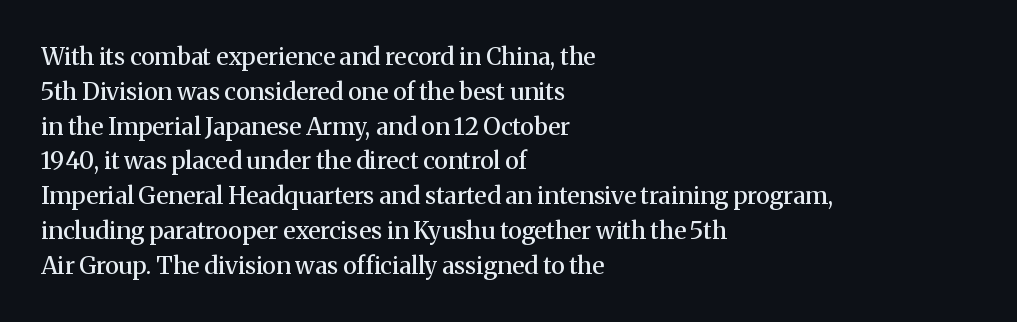
Notice how descenders clear the ascenders below comfortably — that's standard leading. It's the straight-up-and-down kind of type. Horizontally, the lines are justified to the leading edge only. Is the letter spacing exaggerated? No — it looks like the ordinary default. Semibold letterforms, between regular and bold.
